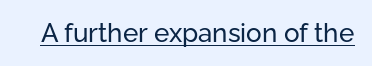
Q: Is the text bold? A: No.
Q: Is the text italic (slanted)? A: No, it is upright.
Q: Is the text underlined? A: Yes.
Q: Is the spacing between letters normal or unusually wide? A: Normal.
